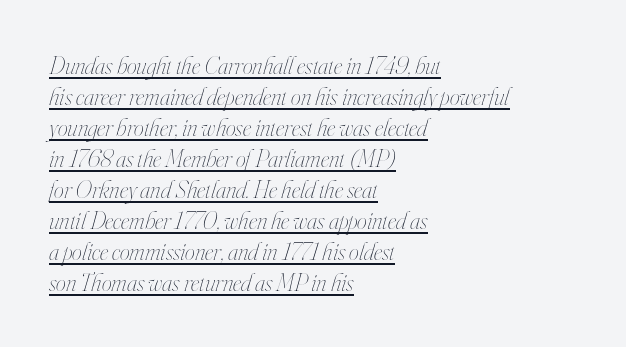
No chunkiness to these letters — they're not bold. The words here are underlined. The rendering keeps characters at their native spacing. Observe the lean: these are italic letterforms.
